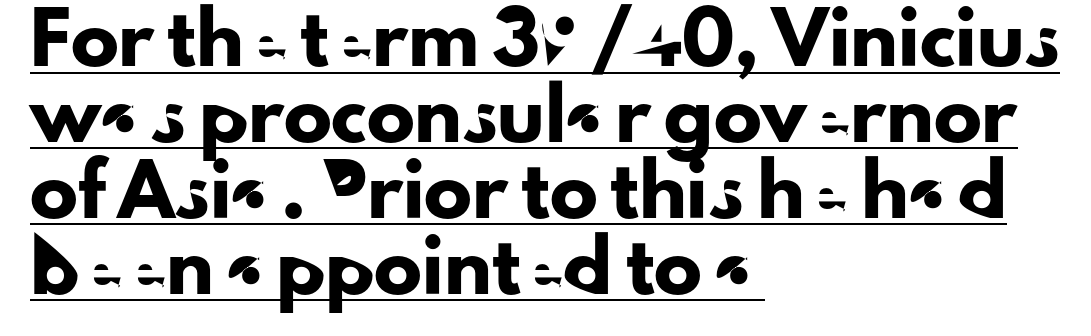
Q: Is the text italic (slanted)? A: No, it is upright.
Q: Is the typeface a serif or a sans-serif typeface? A: Sans-serif.
Q: Is the text underlined? A: Yes.
Q: How is the paragraph aligned? A: Left-aligned.
Q: Is the spacing between letters normal or unusually wide? A: Normal.
Q: Is the spacing between lines tight, normal or loose? A: Normal.
Q: Width (condensed, normal, or wide)? A: Normal.
Q: Stroke contrast? A: Low.
Q: x-height? A: Small.
Q: Monospaced? A: No.
